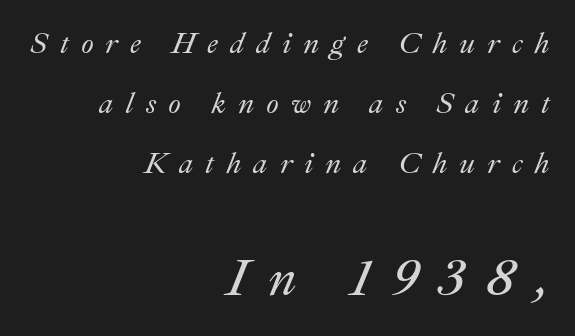
The passage shown leans; its letterforms are oblique. The face used here is proportionally spaced, like ordinary book or web type. The emphasis by scale lands on block number two, below. These lines have a slow, spaced-out rhythm from letter to letter. The passage shown stacks its lines with a broad gap.
